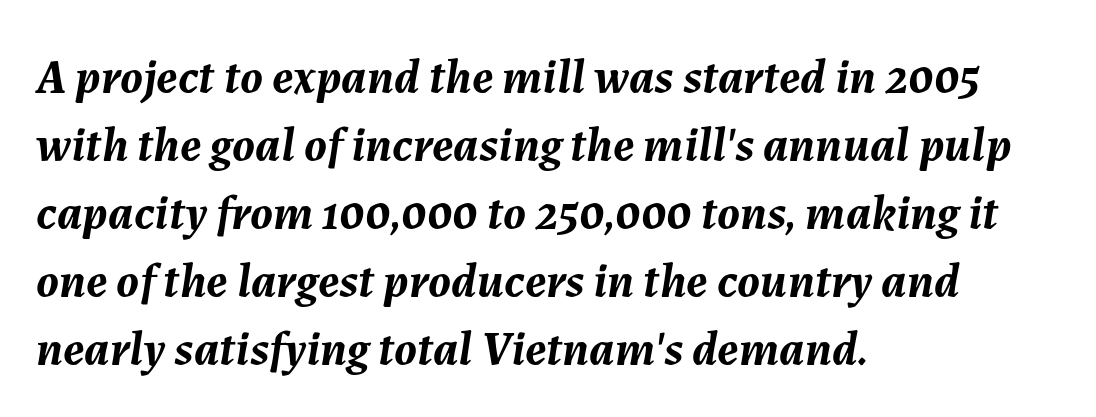
The image shows 49 px semibold type, italic (leaning right); set left-aligned, normal line spacing (1.39x), normal letter spacing, not underlined; medium stroke contrast and a medium x-height.
